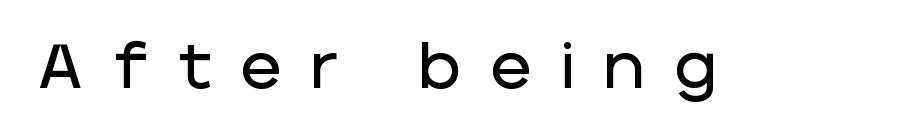
{"serif": "no", "italic": "no", "width": "normal", "stroke_contrast": "low", "x_height": "large", "monospaced": "no", "underline": "no", "letter_spacing": "wide", "letter_spacing_em": 0.49, "glyph_px": 62}
